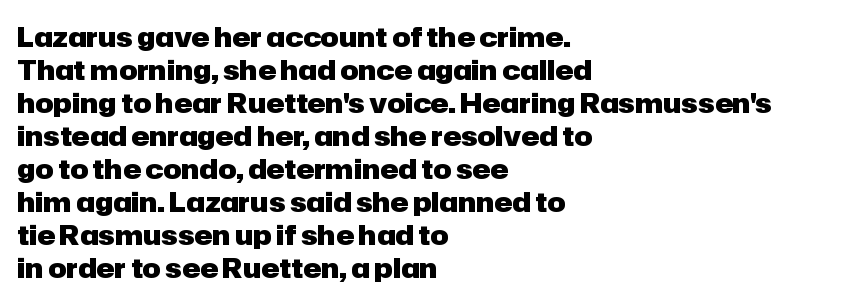
The image shows 27 px bold type, upright; set left-aligned, line spacing 1.22x, normal letter spacing, not underlined.
